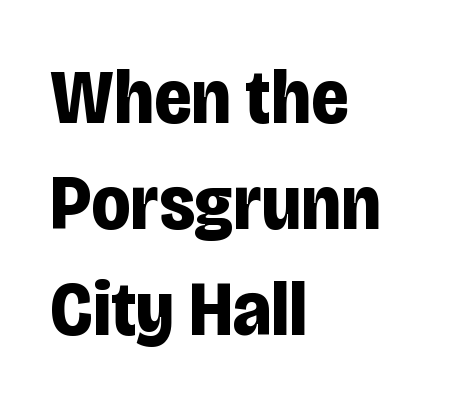
{"serif": "no", "italic": "no", "bold": "yes", "weight": "bold", "width": "condensed", "stroke_contrast": "low", "x_height": "large", "monospaced": "no", "underline": "no", "align": "left", "line_spacing": "normal", "line_spacing_ratio": 1.36, "letter_spacing": "normal", "letter_spacing_em": 0.0, "glyph_px": 78}
